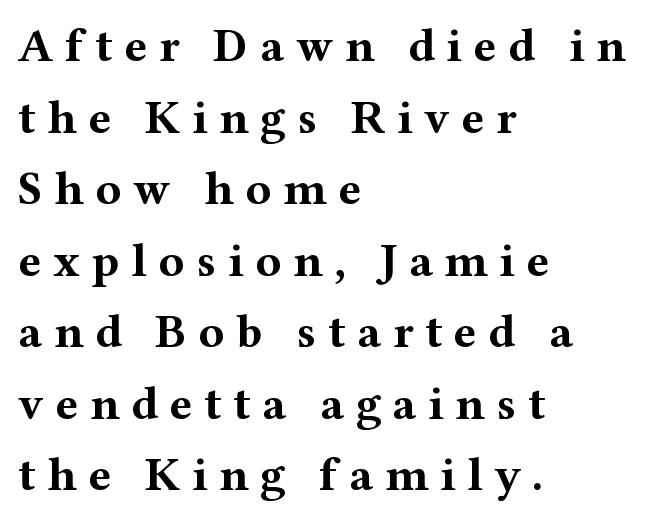
Q: Is the text bold? A: Yes.
Q: Is the text italic (slanted)? A: No, it is upright.
Q: Is the typeface a serif or a sans-serif typeface? A: Serif.
Q: Is the text underlined? A: No.
Q: How is the paragraph aligned? A: Left-aligned.
Q: Is the spacing between letters normal or unusually wide? A: Unusually wide.
Q: Is the spacing between lines tight, normal or loose? A: Normal.
Q: Width (condensed, normal, or wide)? A: Wide.
Q: Stroke contrast? A: Medium.
Q: x-height? A: Medium.
Q: Monospaced? A: No.
